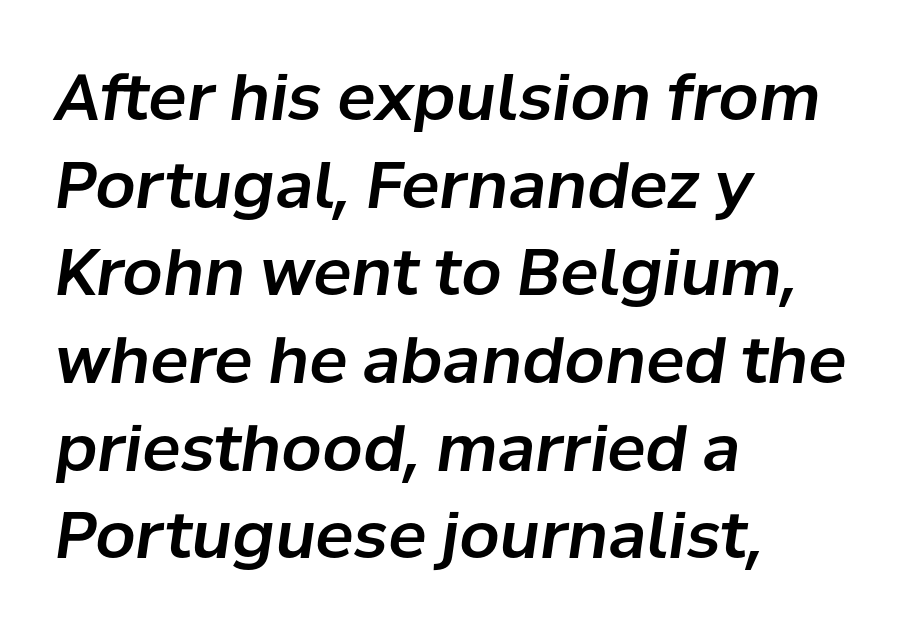
{"italic": "yes", "lean": "right", "slant_degrees": 8, "width": "normal", "stroke_contrast": "low", "x_height": "medium", "monospaced": "no", "underline": "no", "align": "left", "line_spacing": "normal", "line_spacing_ratio": 1.37, "letter_spacing": "normal", "letter_spacing_em": 0.0, "glyph_px": 64}
